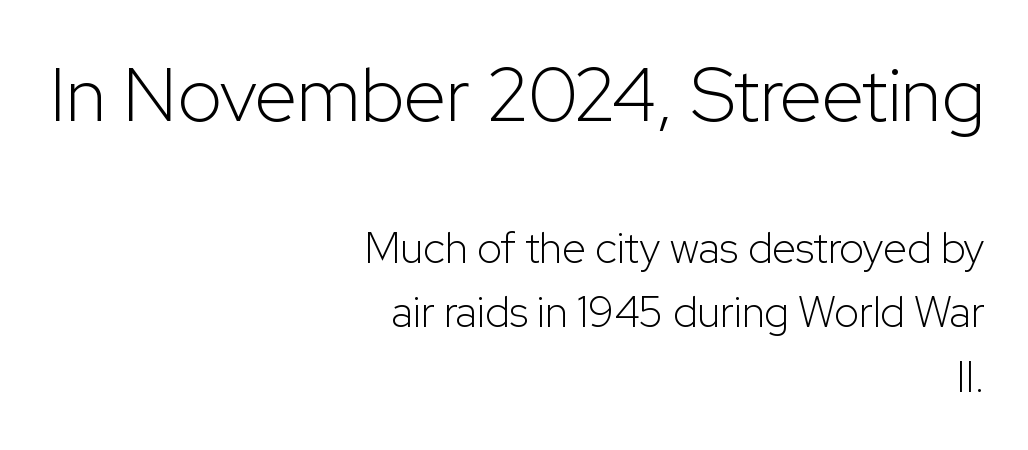
{"serif": "no", "italic": "no", "bold": "no", "weight": "light", "width": "normal", "stroke_contrast": "low", "x_height": "medium", "monospaced": "no", "underline": "no", "align": "right", "line_spacing": "normal", "line_spacing_ratio": 1.51, "letter_spacing": "normal", "letter_spacing_em": 0.0, "larger_block": "first", "size_ratio": 1.77, "glyph_px": 76}
